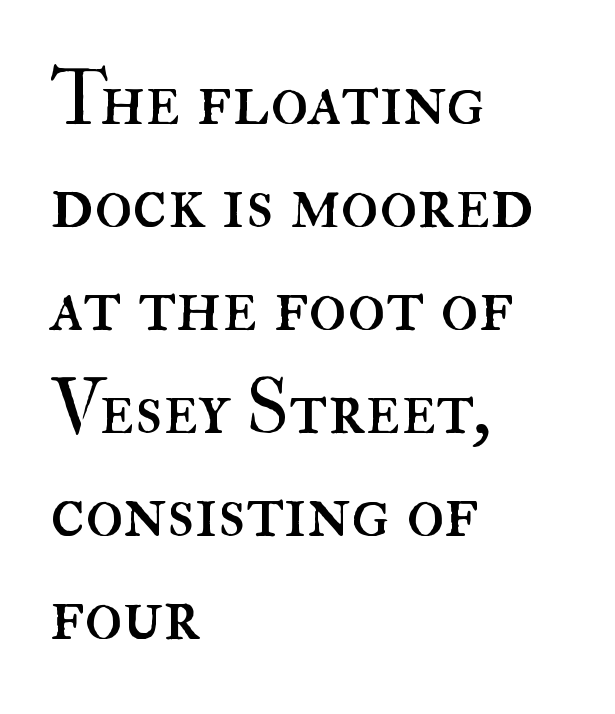
The image shows 78 px regular-weight type, upright; set left-aligned, normal line spacing (1.32x), normal letter spacing, not underlined; high stroke contrast and a small x-height.
